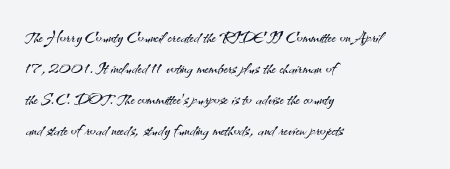
Q: Is the text bold? A: No.
Q: Is the text italic (slanted)? A: Yes.
Q: Is the text underlined? A: No.
Q: How is the paragraph aligned? A: Left-aligned.
Q: Is the spacing between letters normal or unusually wide? A: Normal.
Q: Is the spacing between lines tight, normal or loose? A: Normal.
